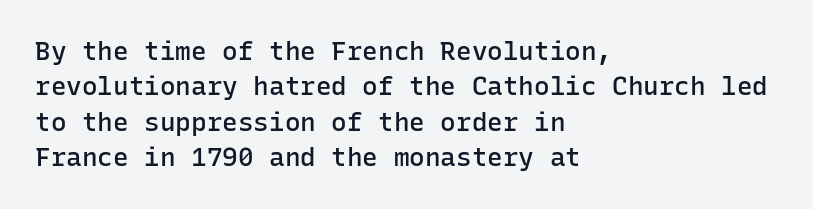
{"italic": "no", "bold": "semi", "underline": "no", "align": "left", "line_spacing": "normal", "line_spacing_ratio": 1.36, "letter_spacing": "normal", "letter_spacing_em": 0.0, "glyph_px": 26}
